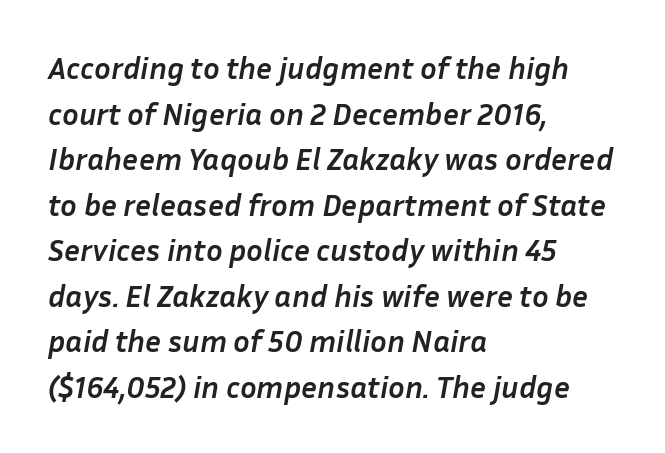
Q: Is the text bold? A: Yes.
Q: Is the text italic (slanted)? A: Yes, it leans right by about 10 degrees.
Q: Is the text underlined? A: No.
Q: How is the paragraph aligned? A: Left-aligned.
Q: Is the spacing between letters normal or unusually wide? A: Normal.
Q: Is the spacing between lines tight, normal or loose? A: Normal.
Q: Width (condensed, normal, or wide)? A: Normal.
Q: Stroke contrast? A: Low.
Q: x-height? A: Medium.
Q: Monospaced? A: No.
